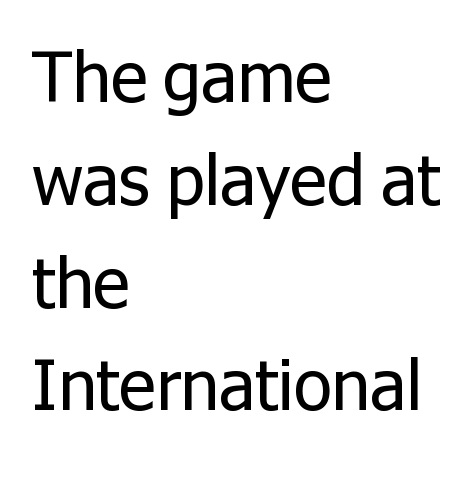
The image shows 69 px regular-weight sans-serif type, upright; set left-aligned, normal line spacing (1.49x), normal letter spacing, not underlined; low stroke contrast and a medium x-height.
